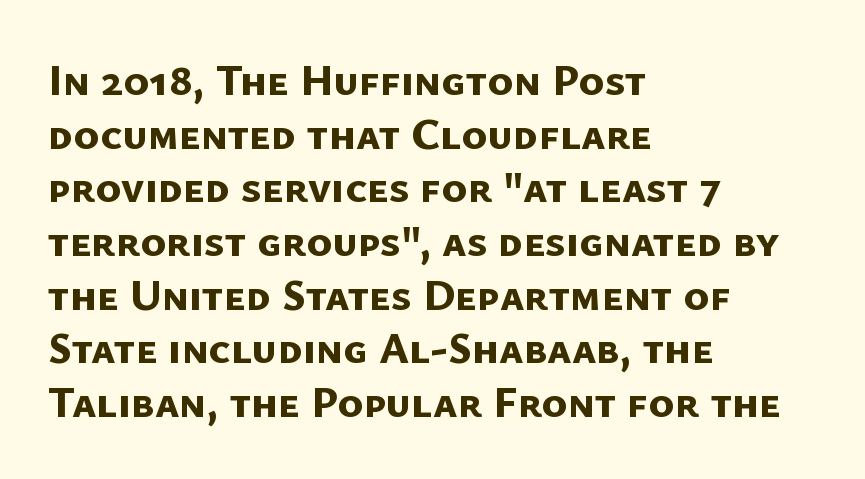
{"serif": "no", "bold": "yes", "weight": "bold", "width": "normal", "stroke_contrast": "low", "x_height": "medium", "monospaced": "no", "underline": "no", "align": "left", "line_spacing_ratio": 1.22, "letter_spacing": "normal", "letter_spacing_em": 0.0, "glyph_px": 44}
